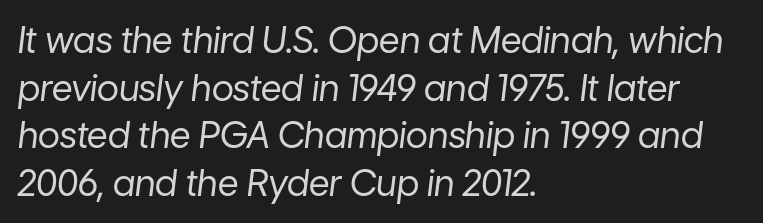
Q: Is the text bold? A: No.
Q: Is the text italic (slanted)? A: Yes, it leans right by about 7 degrees.
Q: Is the text underlined? A: No.
Q: How is the paragraph aligned? A: Left-aligned.
Q: Is the spacing between letters normal or unusually wide? A: Normal.
Q: Is the spacing between lines tight, normal or loose? A: Normal.
Q: Width (condensed, normal, or wide)? A: Normal.
Q: Stroke contrast? A: Low.
Q: x-height? A: Medium.
Q: Monospaced? A: No.
